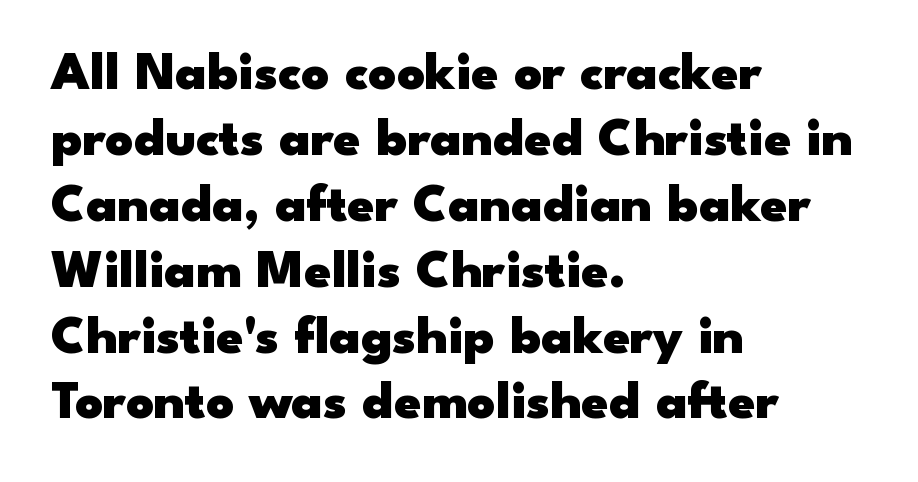
Posture: vertical. Nothing unusual about the tracking: characters are spaced as the font intends. What weight is shown? A full bold with thick strokes. Looks like regular typesetting: each glyph gets only the width it needs. The area under the type is left untouched. The typeface chosen for these lines omits serifs.
